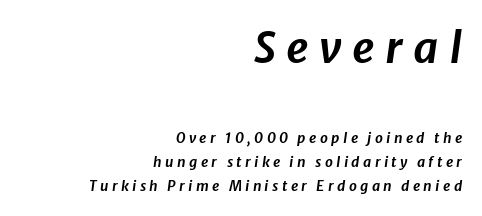
The image shows 43 px text type, italic (leaning right); set right-aligned, line spacing 1.73x, unusually wide letter spacing (+0.24 em), not underlined; the first (top) block is 3.07x larger; low stroke contrast and a medium x-height.
